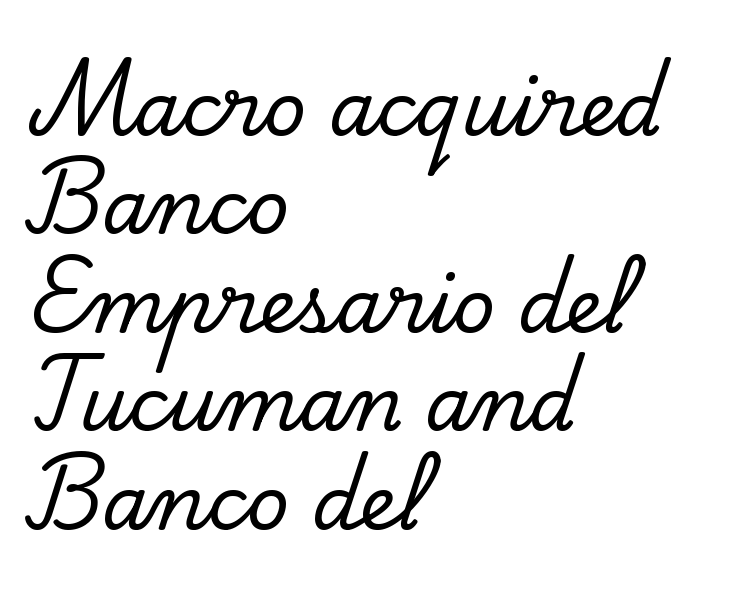
The image shows 74 px serif type; set left-aligned, normal line spacing (1.33x), normal letter spacing, not underlined; low stroke contrast and a small x-height.
